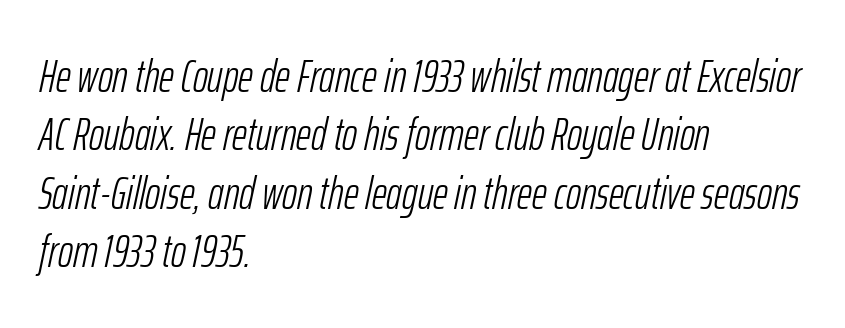
The image shows 46 px light, condensed type, italic (leaning right); set left-aligned, normal line spacing (1.27x), normal letter spacing, not underlined; low stroke contrast and a medium x-height.
